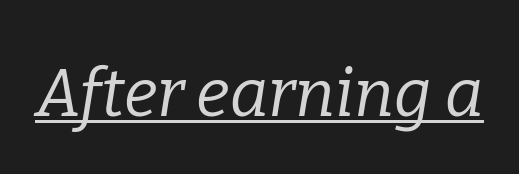
Q: Is the text bold? A: No.
Q: Is the text italic (slanted)? A: Yes, it leans right by about 9 degrees.
Q: Is the typeface a serif or a sans-serif typeface? A: Serif.
Q: Is the text underlined? A: Yes.
Q: Is the spacing between letters normal or unusually wide? A: Normal.
Q: Width (condensed, normal, or wide)? A: Normal.
Q: Stroke contrast? A: Low.
Q: x-height? A: Medium.
Q: Monospaced? A: No.
